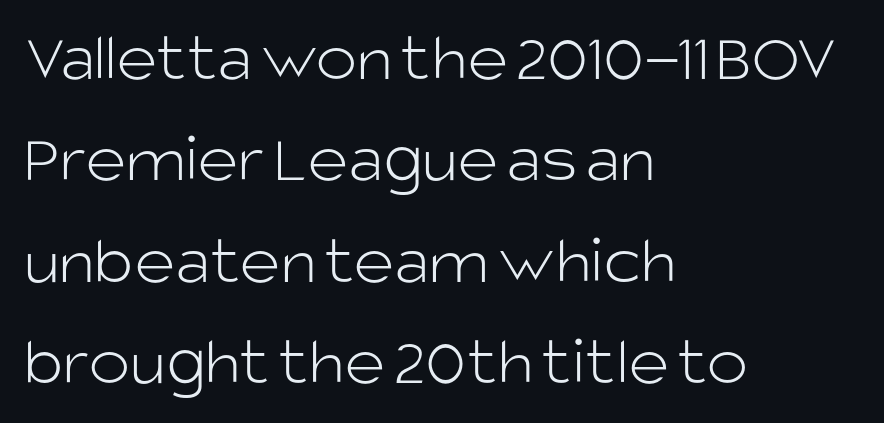
Q: Is the text bold? A: No.
Q: Is the text italic (slanted)? A: No, it is upright.
Q: Is the typeface a serif or a sans-serif typeface? A: Sans-serif.
Q: Is the text underlined? A: No.
Q: How is the paragraph aligned? A: Left-aligned.
Q: Is the spacing between letters normal or unusually wide? A: Normal.
Q: Is the spacing between lines tight, normal or loose? A: Normal.
Q: Width (condensed, normal, or wide)? A: Normal.
Q: Stroke contrast? A: Low.
Q: x-height? A: Large.
Q: Monospaced? A: No.
